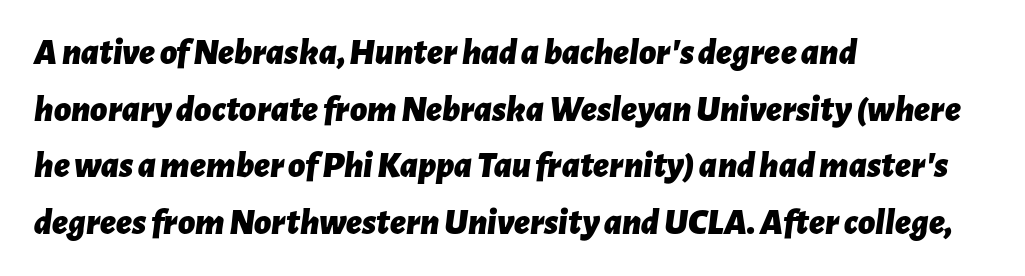
Q: Is the text bold? A: Yes.
Q: Is the text italic (slanted)? A: Yes, it leans right by about 7 degrees.
Q: Is the text underlined? A: No.
Q: How is the paragraph aligned? A: Left-aligned.
Q: Is the spacing between letters normal or unusually wide? A: Normal.
Q: Is the spacing between lines tight, normal or loose? A: Normal.
Q: Width (condensed, normal, or wide)? A: Normal.
Q: Stroke contrast? A: Low.
Q: x-height? A: Medium.
Q: Monospaced? A: No.
